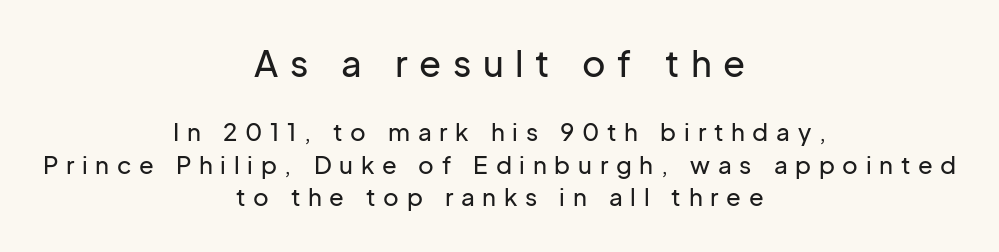
The image shows 36 px sans-serif type, upright; set centered, normal line spacing (1.35x), unusually wide letter spacing (+0.32 em), not underlined; the first (top) block is 1.5x larger; low stroke contrast and a medium x-height.
